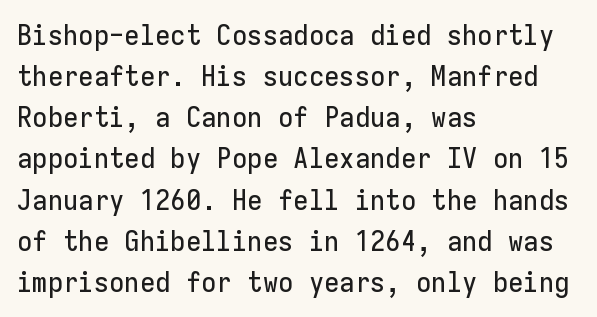
Is the block centered? No — it sits flush against the left margin. You can tell from the bare stems that sans-serif type was used. A typesetter would call this monospace, since all characters share one set width. The area under the type is left untouched. This sample uses plain, unmodified letter spacing.
